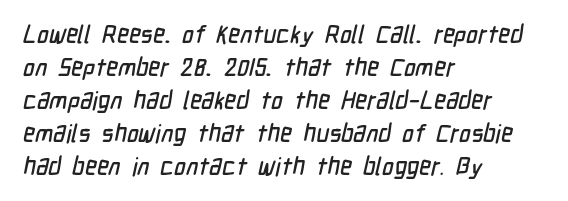
Short and long lines alike share a common starting point at left. Vertically, the passage feels balanced, rows spaced as you'd expect. Words appear dense and cohesive because spacing is normal. Quick note: underline off.
